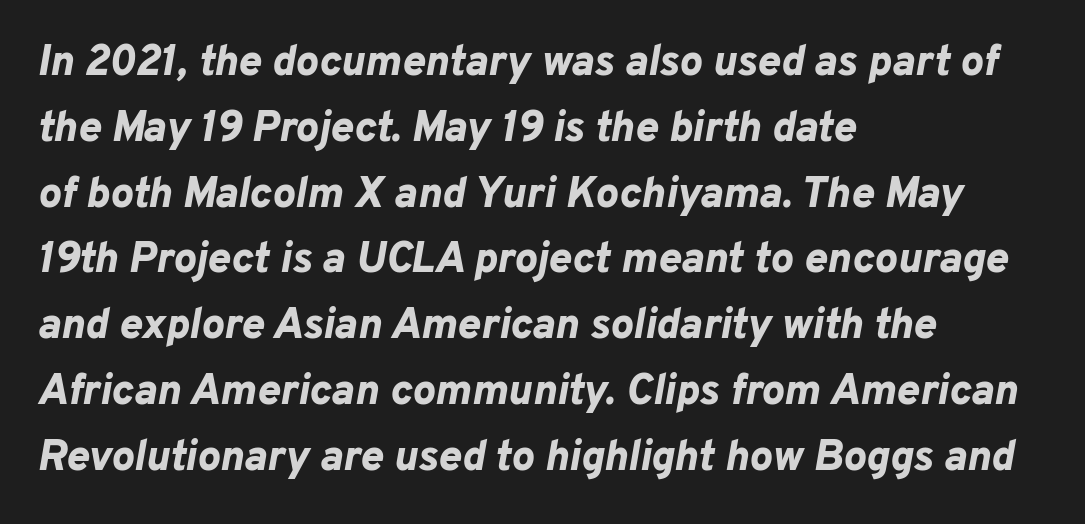
Q: Is the text bold? A: Yes.
Q: Is the text italic (slanted)? A: Yes, it leans right by about 10 degrees.
Q: Is the text underlined? A: No.
Q: How is the paragraph aligned? A: Left-aligned.
Q: Is the spacing between letters normal or unusually wide? A: Normal.
Q: Is the spacing between lines tight, normal or loose? A: Normal.
Q: Width (condensed, normal, or wide)? A: Normal.
Q: Stroke contrast? A: Low.
Q: x-height? A: Medium.
Q: Monospaced? A: No.
